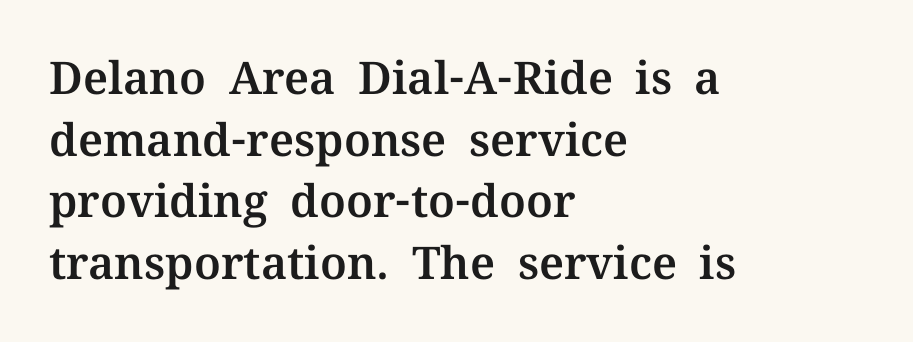
The compositor pushed each line to the left boundary. A typesetter would call this leading conventional body-copy spacing. Decoration check: the copy has no underline. The font family rendered here belongs to the serif group. Do the characters align in a grid? No, the font is proportional. Unlike italic type, these characters show no tilt at all.
